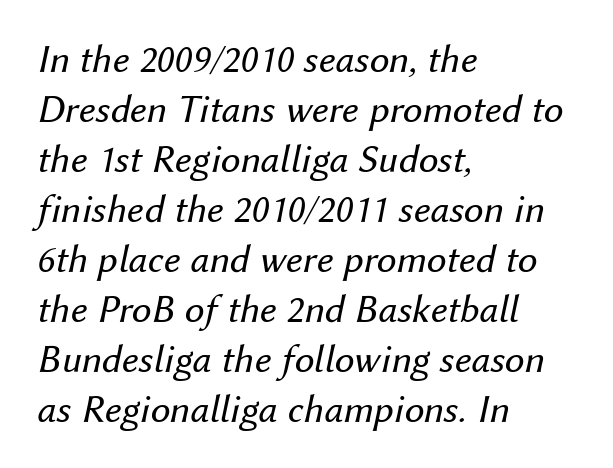
Q: Is the text bold? A: No.
Q: Is the text italic (slanted)? A: Yes, it leans right by about 12 degrees.
Q: Is the text underlined? A: No.
Q: How is the paragraph aligned? A: Left-aligned.
Q: Is the spacing between letters normal or unusually wide? A: Normal.
Q: Is the spacing between lines tight, normal or loose? A: Normal.
Q: Width (condensed, normal, or wide)? A: Normal.
Q: Stroke contrast? A: Medium.
Q: x-height? A: Medium.
Q: Monospaced? A: No.
